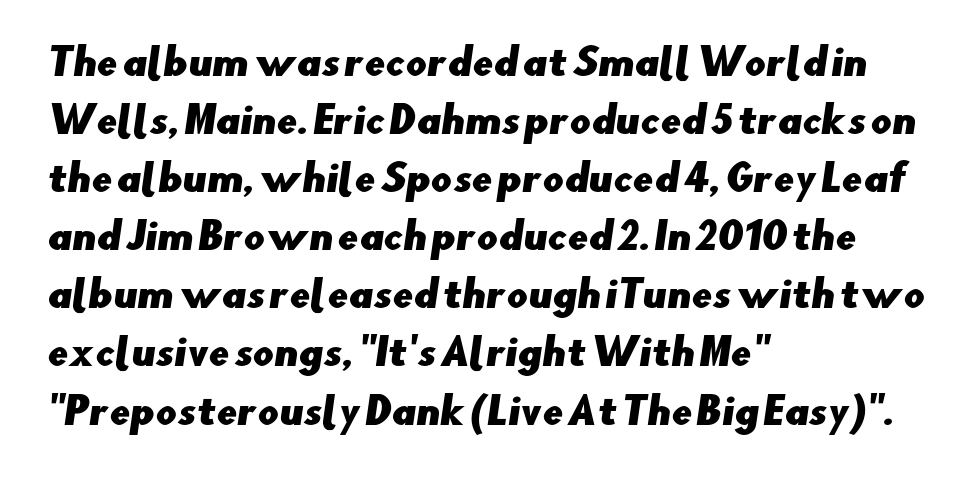
The image shows 37 px sans-serif type; set left-aligned, normal line spacing (1.57x), normal letter spacing, not underlined; low stroke contrast and a small x-height.
